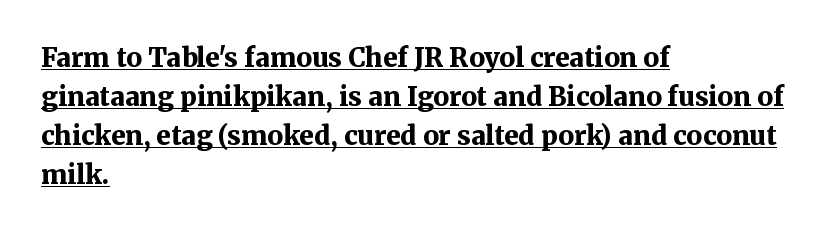
{"italic": "no", "bold": "yes", "underline": "yes", "align": "left", "line_spacing": "normal", "line_spacing_ratio": 1.5, "letter_spacing": "normal", "letter_spacing_em": 0.0, "glyph_px": 26}
